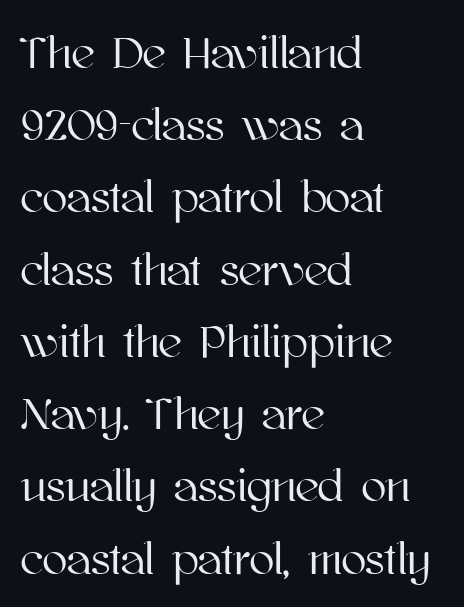
Q: Is the text italic (slanted)? A: No, it is upright.
Q: Is the text underlined? A: No.
Q: How is the paragraph aligned? A: Left-aligned.
Q: Is the spacing between letters normal or unusually wide? A: Normal.
Q: Is the spacing between lines tight, normal or loose? A: Normal.
Q: Width (condensed, normal, or wide)? A: Normal.
Q: Stroke contrast? A: High.
Q: x-height? A: Medium.
Q: Monospaced? A: No.
